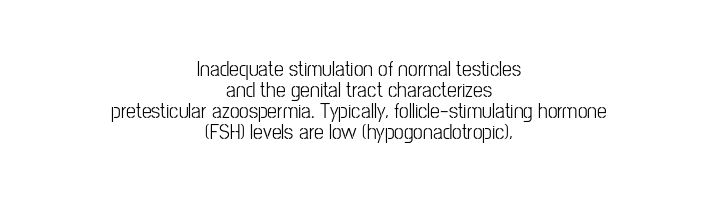
{"italic": "no", "underline": "no", "align": "center", "line_spacing": "tight", "line_spacing_ratio": 0.95, "letter_spacing": "normal", "letter_spacing_em": 0.0, "glyph_px": 22}
